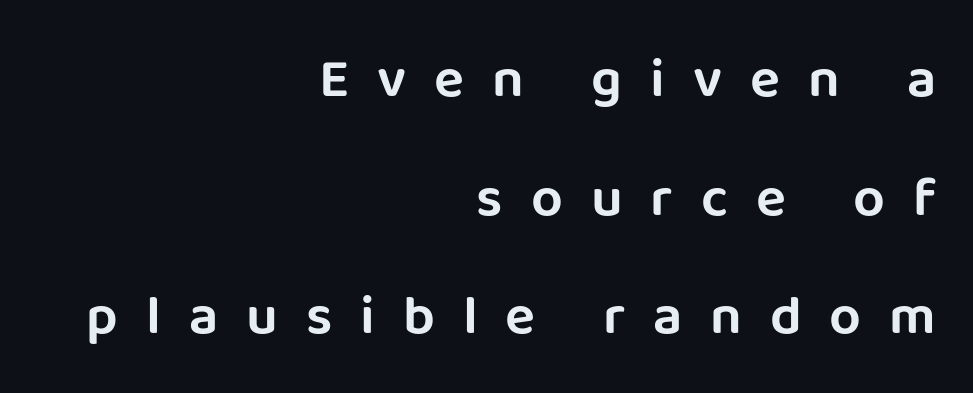
The image shows 56 px sans-serif type, upright; set right-aligned, loose line spacing (2.12x), unusually wide letter spacing (+0.5 em), not underlined; low stroke contrast and a large x-height.
